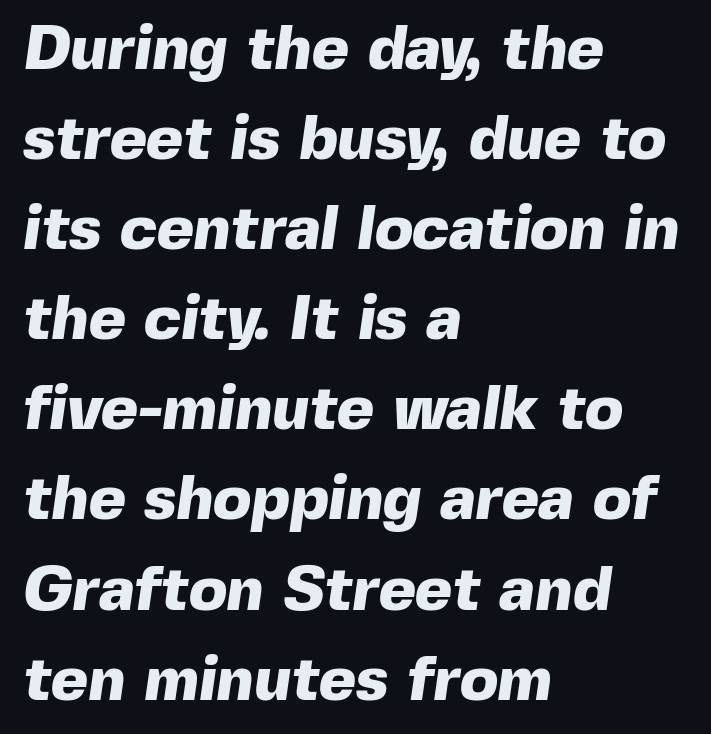
Typesetter's note: full bold, strokes at maximum text heaviness. Descender tails drop into unmarked territory. One glance says typical: line gaps are just what's usual. Casual observation: everything's shoved over to the left. Each letter keeps its own natural width here, so spacing adapts to shape. In terms of letterspacing, this is plain default setting.
